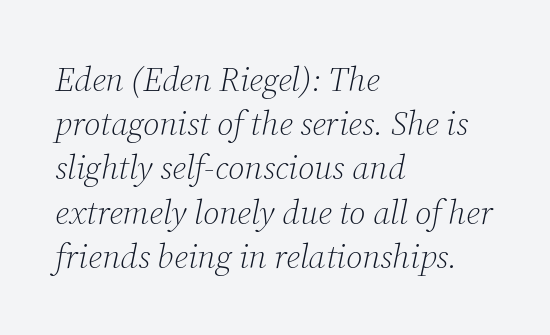
These lines are composed in type with serifs. The compositor pushed each line to the left boundary. Think standard paragraph weight, or any step lighter than that. Character widths vary here, with narrow letters taking less room than wide ones. Regarding leading, the lines here are spaced in the standard way.
